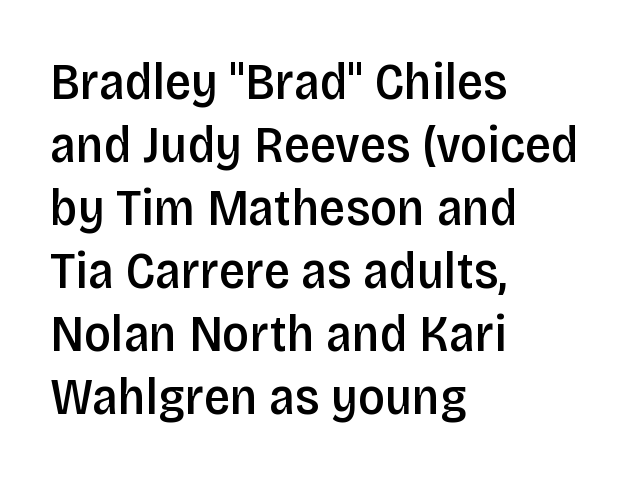
{"serif": "no", "italic": "no", "bold": "semi", "weight": "semibold", "width": "condensed", "stroke_contrast": "low", "x_height": "large", "monospaced": "no", "underline": "no", "align": "left", "line_spacing_ratio": 1.21, "letter_spacing": "normal", "letter_spacing_em": 0.0, "glyph_px": 52}
